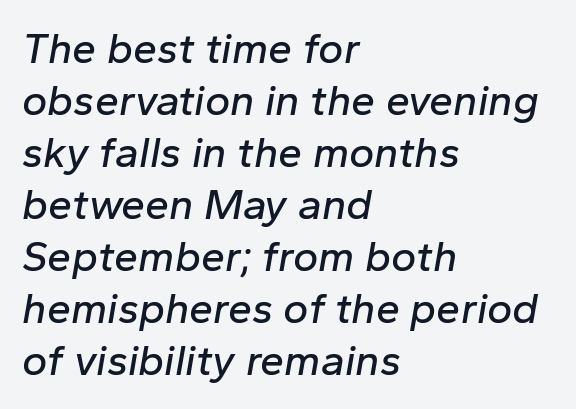
Looking at the ascenders, they clearly lean. This sample is left-justified, so line endings fall wherever the words run out. The gap between lines stays unmarked. The line texture is even and compact thanks to regular tracking. Character widths vary here, with narrow letters taking less room than wide ones.
